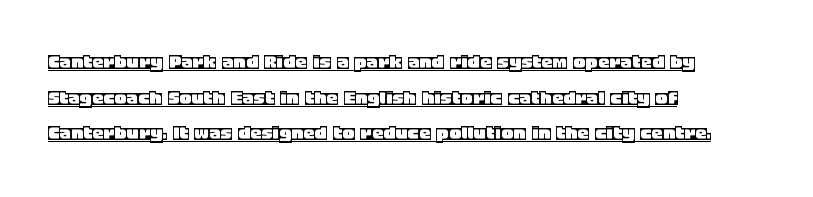
The paragraph has a hard left edge and a soft right edge. Tracking value appears to be zero — textbook default spacing. Line spacing here is normal. Quick note: underline on. The type sits square on the baseline with zero lean.
